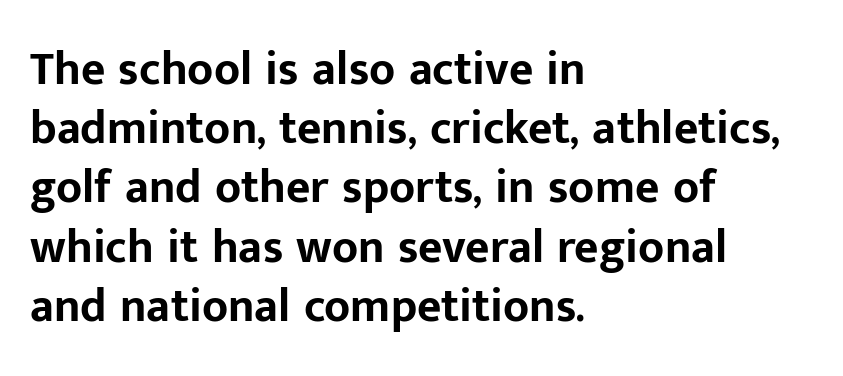
{"serif": "no", "italic": "no", "bold": "yes", "weight": "bold", "width": "normal", "stroke_contrast": "low", "x_height": "medium", "monospaced": "no", "underline": "no", "align": "left", "line_spacing": "normal", "line_spacing_ratio": 1.26, "letter_spacing": "normal", "letter_spacing_em": 0.0, "glyph_px": 47}
